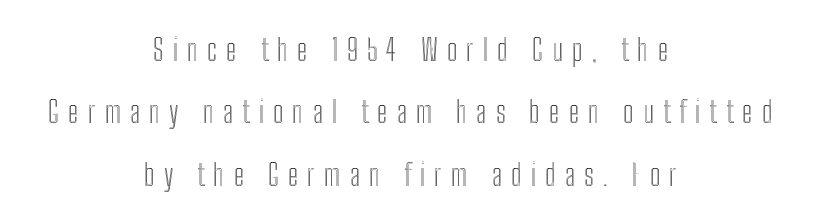
Rendered with straight, roman letterforms. The space beneath each line is pristine and unruled. This sample has the flowing, uneven cadence of proportional lettering. These lines stand farther apart than default settings would place them.
